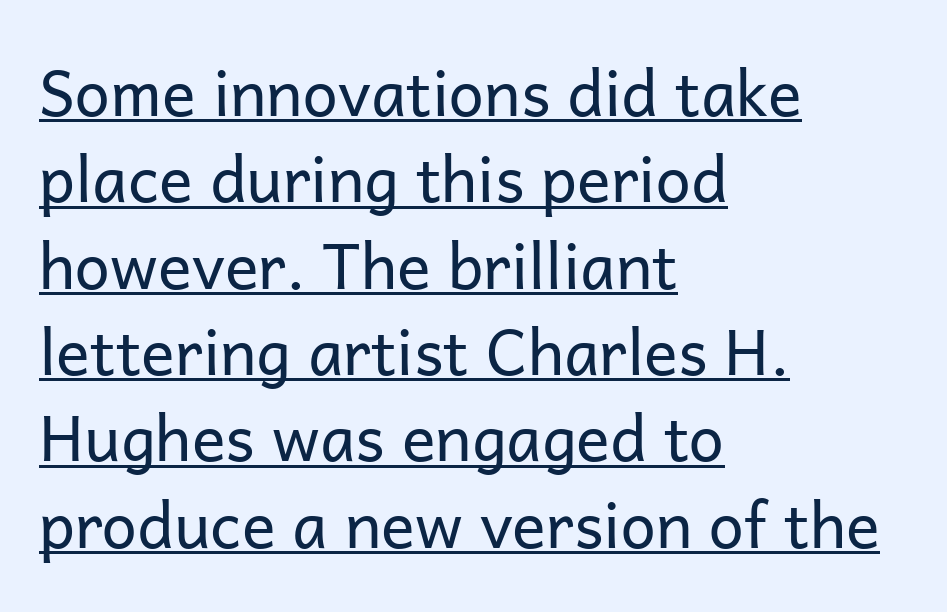
Does a line run under the words? Yes, clearly. Each stroke keeps to a modest, everyday thickness or less. Quick note: interline space is typical. Do the letters lean? They stand straight. Students, note that the glyphs here touch the page at normal intervals. The passage shown is typeset with a sans-serif family.
